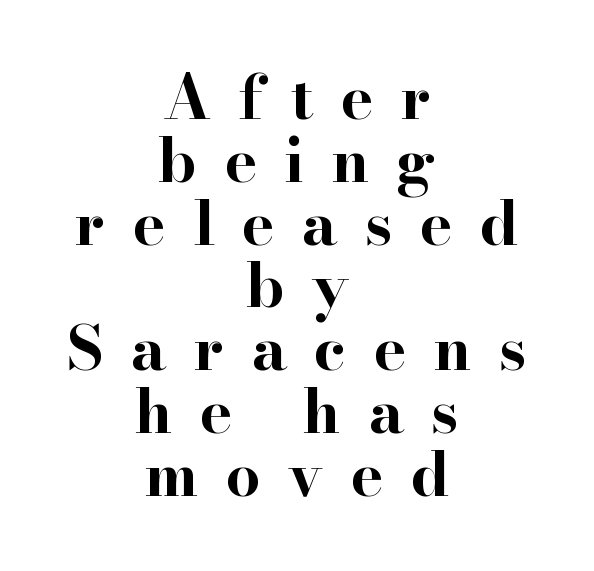
{"serif": "yes", "italic": "no", "bold": "yes", "weight": "bold", "width": "wide", "stroke_contrast": "high", "x_height": "small", "monospaced": "no", "underline": "no", "align": "center", "line_spacing": "tight", "line_spacing_ratio": 1.03, "letter_spacing": "wide", "letter_spacing_em": 0.45, "glyph_px": 61}
